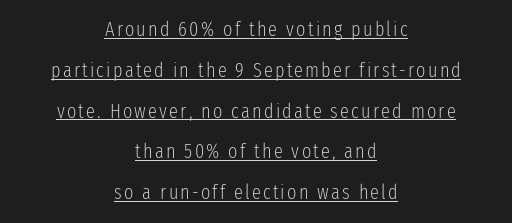
The image shows 20 px text type, upright; set centered, loose line spacing (2.04x), underlined.
